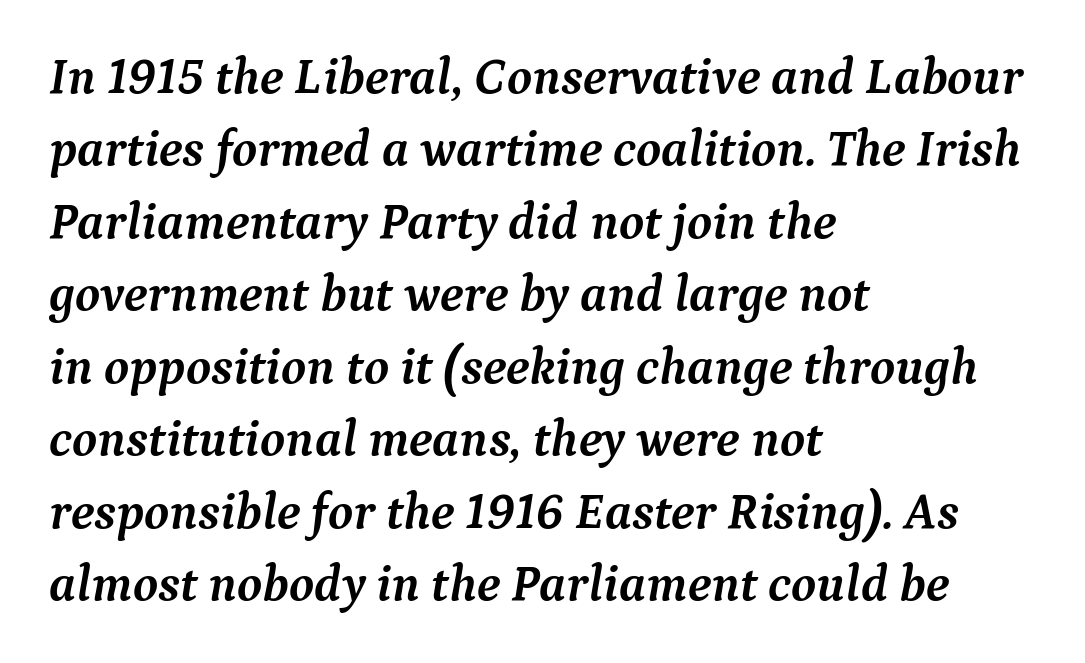
{"serif": "yes", "italic": "yes", "lean": "right", "slant_degrees": 9, "bold": "yes", "weight": "semibold", "width": "normal", "stroke_contrast": "medium", "x_height": "medium", "monospaced": "no", "underline": "no", "align": "left", "line_spacing": "normal", "line_spacing_ratio": 1.42, "letter_spacing": "normal", "letter_spacing_em": 0.0, "glyph_px": 51}
